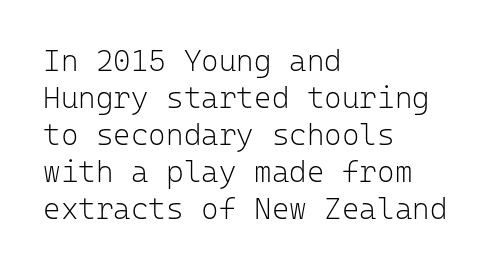
{"serif": "no", "italic": "no", "bold": "no", "weight": "light", "width": "normal", "stroke_contrast": "low", "x_height": "medium", "monospaced": "yes", "underline": "no", "align": "left", "line_spacing_ratio": 1.23, "letter_spacing": "normal", "letter_spacing_em": 0.0, "glyph_px": 30}
